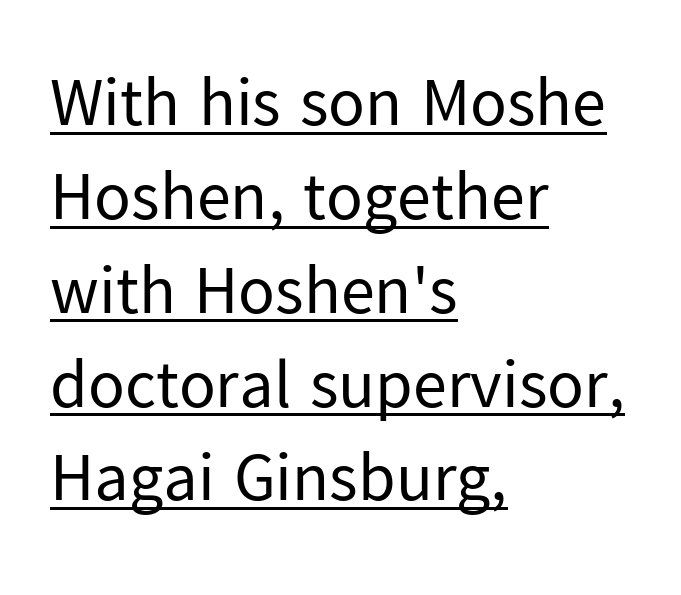
The image shows 68 px regular-weight sans-serif type, upright; set left-aligned, normal line spacing (1.38x), normal letter spacing, underlined; low stroke contrast and a medium x-height.
